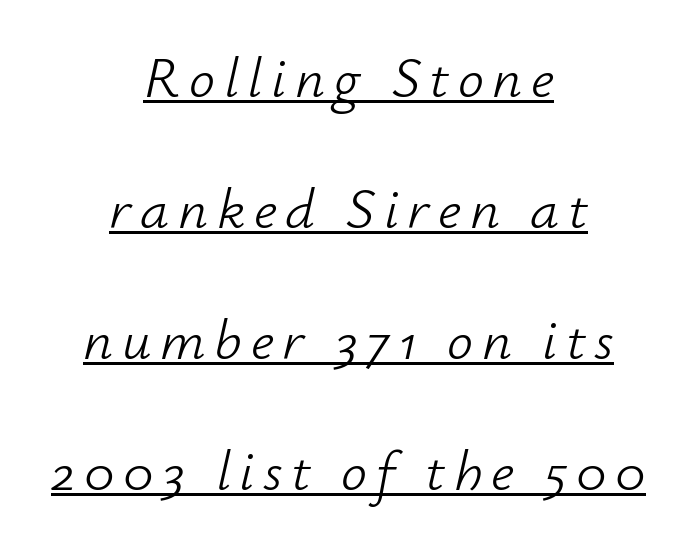
Q: Is the text bold? A: No.
Q: Is the text italic (slanted)? A: Yes, it leans right by about 12 degrees.
Q: Is the text underlined? A: Yes.
Q: How is the paragraph aligned? A: Centered.
Q: Is the spacing between lines tight, normal or loose? A: Loose.
Q: Width (condensed, normal, or wide)? A: Normal.
Q: Stroke contrast? A: Low.
Q: x-height? A: Small.
Q: Monospaced? A: No.
